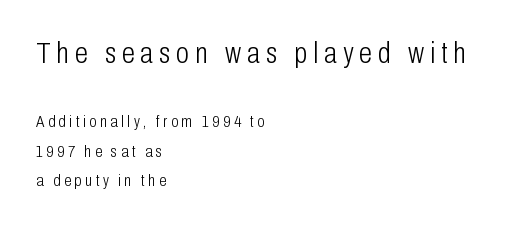
No italicization has been applied; the sample stays upright. Proportional: the letters do not fall into vertical columns. A bare baseline throughout the passage. Every row of glyphs begins at an identical x-position on the left. The face looks like a standard text weight, possibly lighter.
